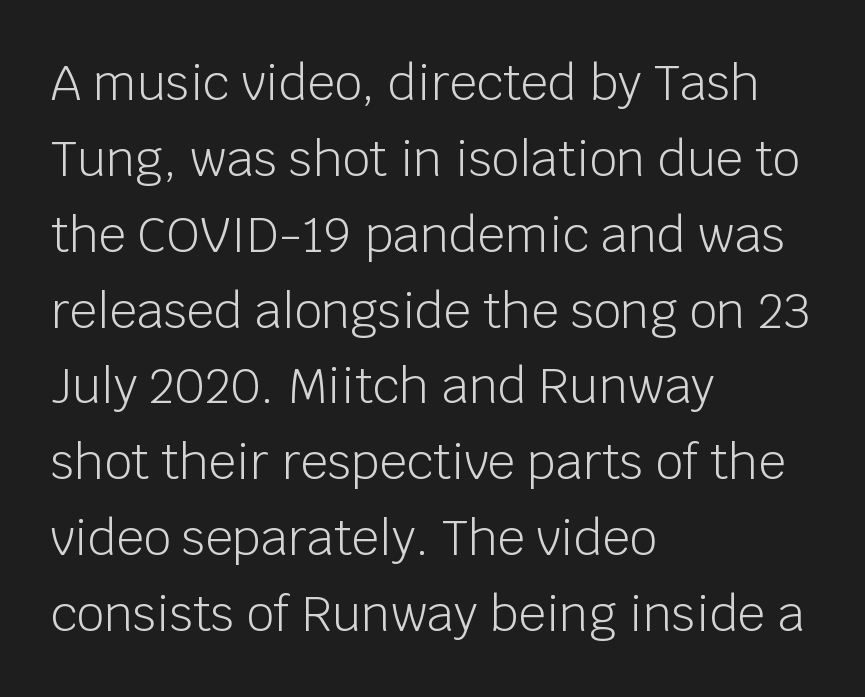
The image shows 48 px light sans-serif type, upright; set left-aligned, normal line spacing (1.58x), normal letter spacing, not underlined; low stroke contrast and a large x-height.
